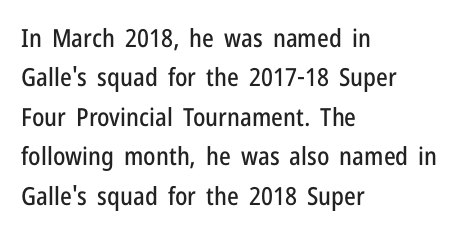
{"italic": "no", "underline": "no", "align": "left", "line_spacing": "normal", "line_spacing_ratio": 1.58, "letter_spacing": "normal", "letter_spacing_em": 0.0, "glyph_px": 25}
